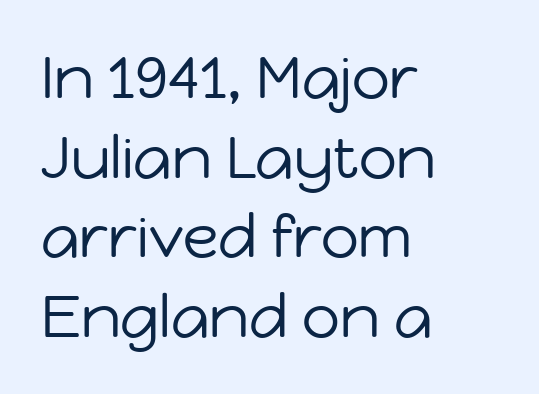
The space beneath each line is pristine and unruled. Stroke terminals: plain, sans-serif. The typesetter chose a ragged-right arrangement here. These lines are rendered in a variable-pitch font. The letterforms sit shoulder to shoulder at normal distance. Nothing heavy about these letters — not bold at all.
